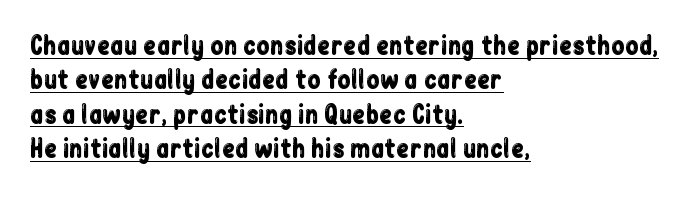
Upright lettering throughout. This rendering leaves character spacing at its baseline value. The vertical gap from one line to the next is medium. The paragraph has a hard left edge and a soft right edge. In designer terms, the underline attribute is active on this setting.
